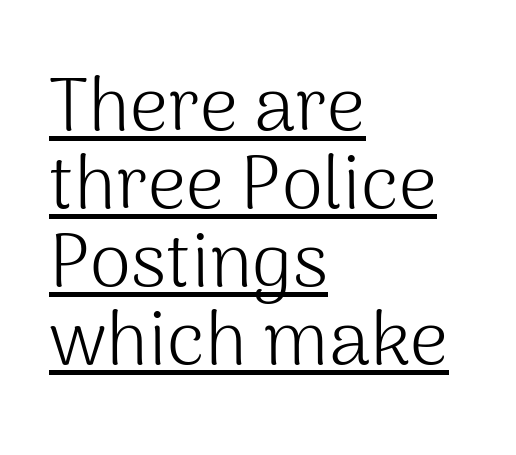
Q: Is the text bold? A: No.
Q: Is the text italic (slanted)? A: No, it is upright.
Q: Is the typeface a serif or a sans-serif typeface? A: Sans-serif.
Q: Is the text underlined? A: Yes.
Q: How is the paragraph aligned? A: Left-aligned.
Q: Is the spacing between letters normal or unusually wide? A: Normal.
Q: Is the spacing between lines tight, normal or loose? A: Tight.
Q: Width (condensed, normal, or wide)? A: Normal.
Q: Stroke contrast? A: Medium.
Q: x-height? A: Medium.
Q: Monospaced? A: No.
